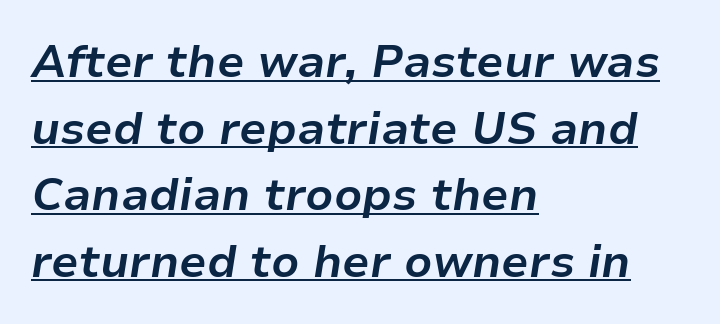
The image shows 45 px bold type, italic (leaning right); set left-aligned, normal line spacing (1.48x), normal letter spacing, underlined; low stroke contrast and a medium x-height.
